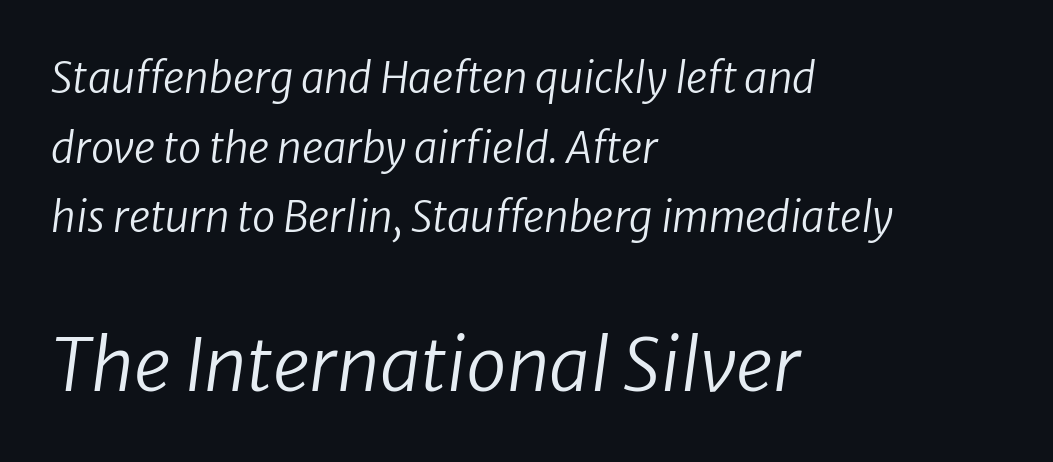
{"italic": "yes", "lean": "right", "slant_degrees": 8, "bold": "no", "weight": "regular", "width": "normal", "stroke_contrast": "low", "x_height": "medium", "monospaced": "no", "underline": "no", "align": "left", "line_spacing": "normal", "line_spacing_ratio": 1.66, "letter_spacing": "normal", "letter_spacing_em": 0.0, "larger_block": "second", "size_ratio": 1.74, "glyph_px": 73}
